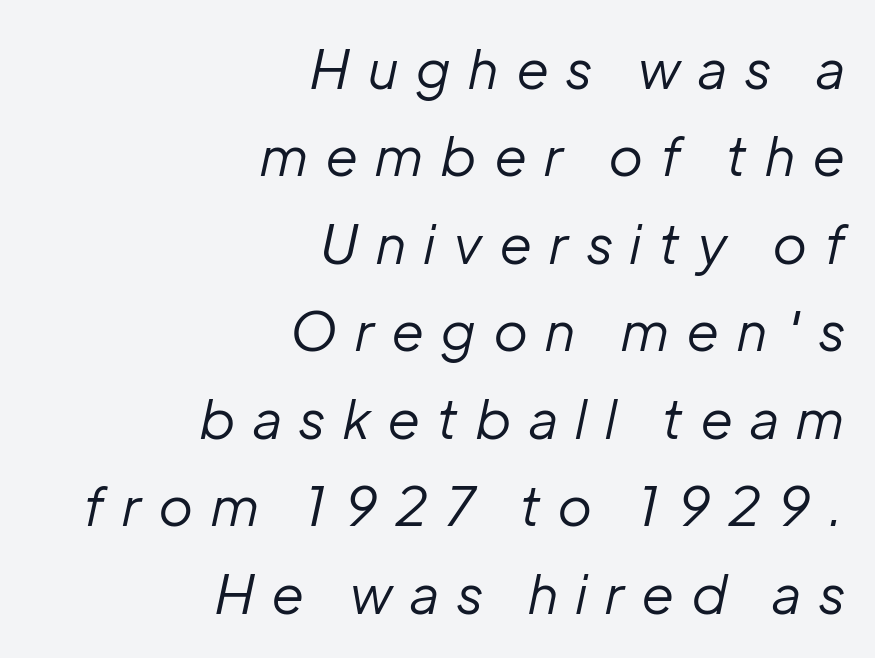
Q: Is the text bold? A: No.
Q: Is the text italic (slanted)? A: Yes, it leans right by about 12 degrees.
Q: Is the text underlined? A: No.
Q: How is the paragraph aligned? A: Right-aligned.
Q: Is the spacing between letters normal or unusually wide? A: Unusually wide.
Q: Is the spacing between lines tight, normal or loose? A: Normal.
Q: Width (condensed, normal, or wide)? A: Normal.
Q: Stroke contrast? A: Low.
Q: x-height? A: Medium.
Q: Monospaced? A: No.
